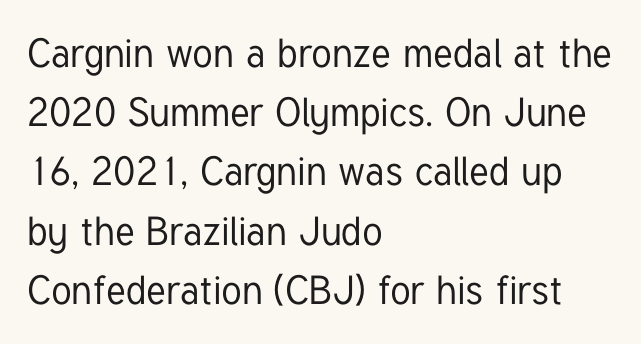
The image shows 40 px condensed sans-serif type, upright; set left-aligned, normal line spacing (1.48x), normal letter spacing, not underlined; low stroke contrast and a medium x-height.
